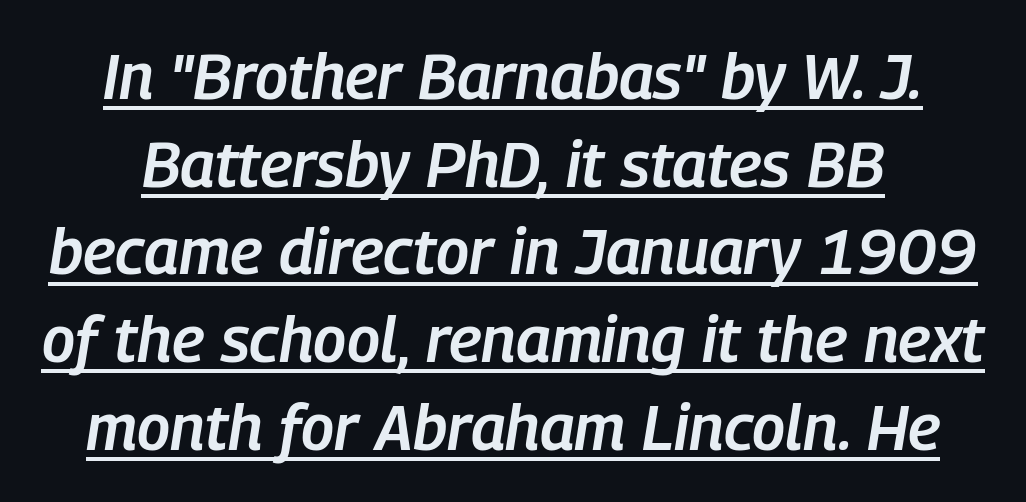
Notice how descenders clear the ascenders below comfortably — that's standard leading. The passage shown is underscored from start to finish. Notice the strokes are somewhat thickened but not fully heavy: this is a semibold. Note the varied advance widths — an 'i' is clearly narrower than an 'm'. The text carries the slant typical of an italic or oblique font.
